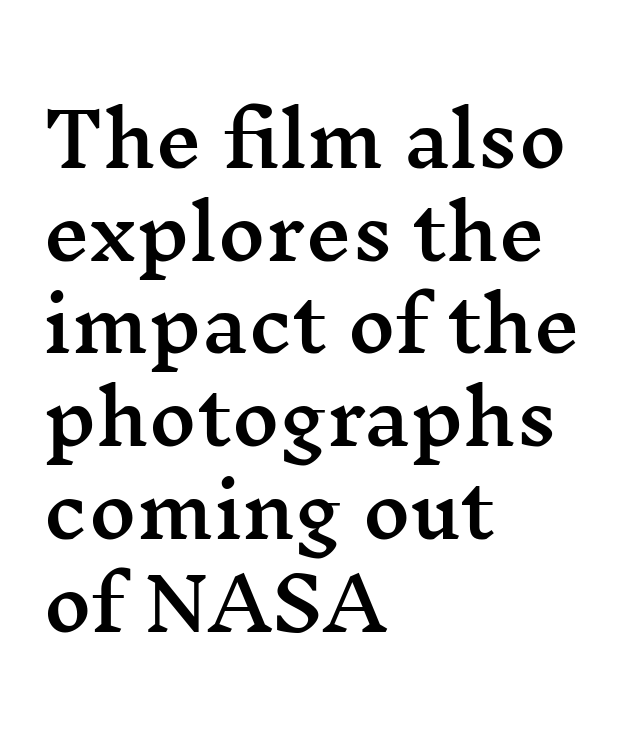
Q: Is the text italic (slanted)? A: No, it is upright.
Q: Is the typeface a serif or a sans-serif typeface? A: Serif.
Q: Is the text underlined? A: No.
Q: How is the paragraph aligned? A: Left-aligned.
Q: Is the spacing between letters normal or unusually wide? A: Normal.
Q: Is the spacing between lines tight, normal or loose? A: Normal.
Q: Width (condensed, normal, or wide)? A: Wide.
Q: Stroke contrast? A: Medium.
Q: x-height? A: Medium.
Q: Monospaced? A: No.
